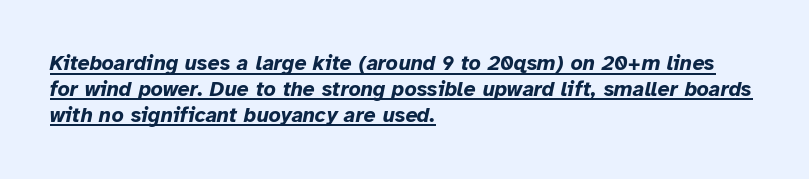
A typographer would call this underscored text. It's the slanting kind of type. Typographic density is high because the face is bold. Each word holds together tightly as a unit, with standard inter-letter gaps. Line beginnings align vertically; line endings do not.
